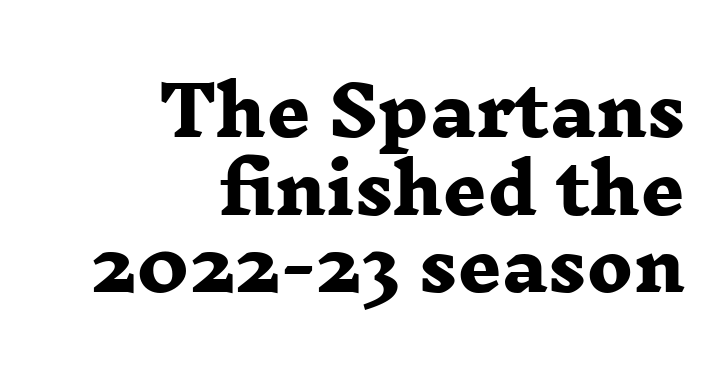
Q: Is the text bold? A: Yes.
Q: Is the typeface a serif or a sans-serif typeface? A: Serif.
Q: Is the text underlined? A: No.
Q: How is the paragraph aligned? A: Right-aligned.
Q: Is the spacing between letters normal or unusually wide? A: Normal.
Q: Is the spacing between lines tight, normal or loose? A: Tight.
Q: Width (condensed, normal, or wide)? A: Wide.
Q: Stroke contrast? A: Low.
Q: x-height? A: Medium.
Q: Monospaced? A: No.
